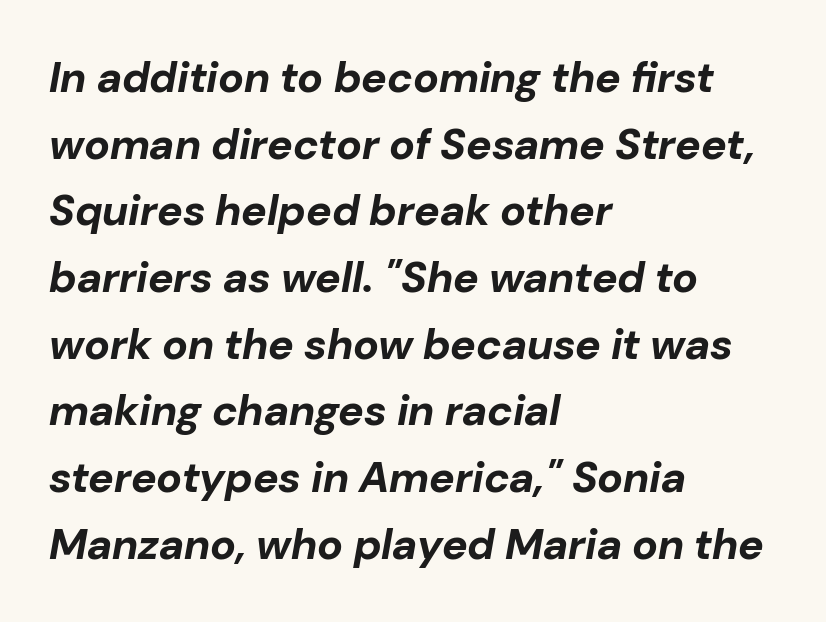
The image shows 43 px bold type, italic (leaning right); set left-aligned, normal line spacing (1.55x), normal letter spacing, not underlined; low stroke contrast and a medium x-height.
